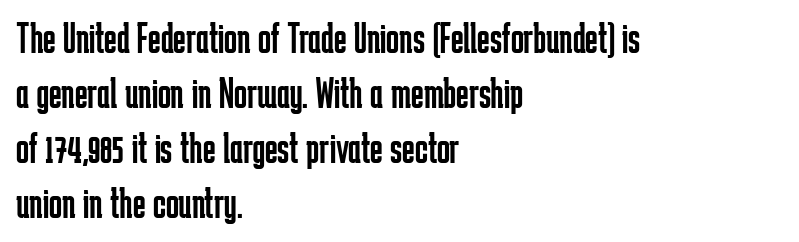
{"serif": "no", "italic": "no", "bold": "no", "weight": "regular", "width": "condensed", "stroke_contrast": "low", "x_height": "medium", "monospaced": "no", "underline": "no", "align": "left", "line_spacing": "normal", "line_spacing_ratio": 1.28, "letter_spacing": "normal", "letter_spacing_em": 0.0, "glyph_px": 43}
